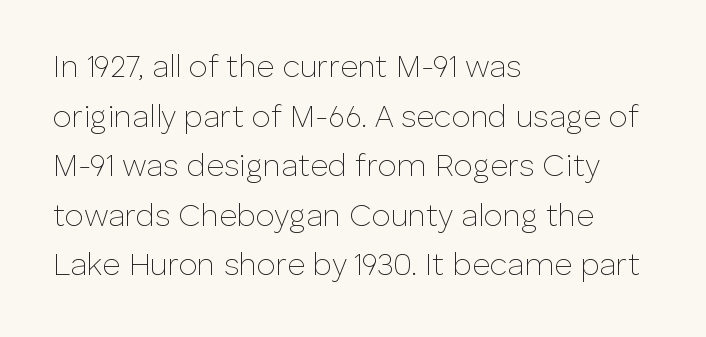
The image shows 31 px thin sans-serif type, upright; set left-aligned, normal line spacing (1.6x), normal letter spacing, not underlined; low stroke contrast and a medium x-height.
